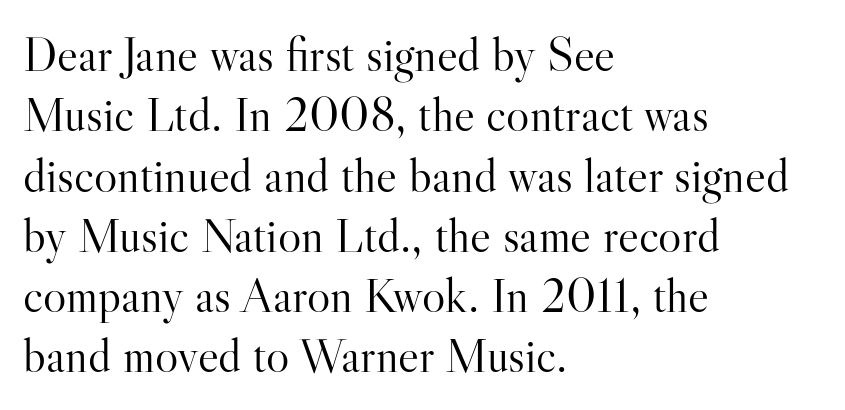
Each stroke keeps to a modest, everyday thickness or less. Proportional: the letters do not fall into vertical columns. Small tapered or slab feet sit at the stroke ends, so this counts as serif. Words float on clear page, feet unadorned. Italic? Not at all — the glyphs are vertical.
